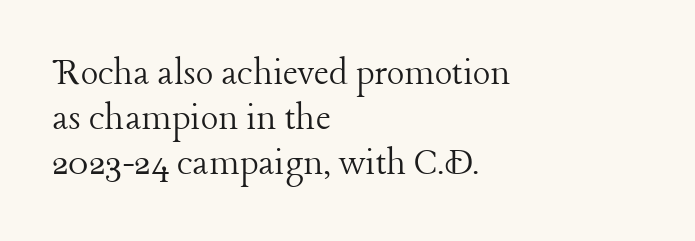
{"serif": "yes", "italic": "no", "bold": "no", "weight": "light", "width": "normal", "stroke_contrast": "low", "x_height": "medium", "monospaced": "no", "underline": "no", "align": "left", "line_spacing": "tight", "line_spacing_ratio": 1.1, "letter_spacing": "normal", "letter_spacing_em": 0.0, "glyph_px": 41}
